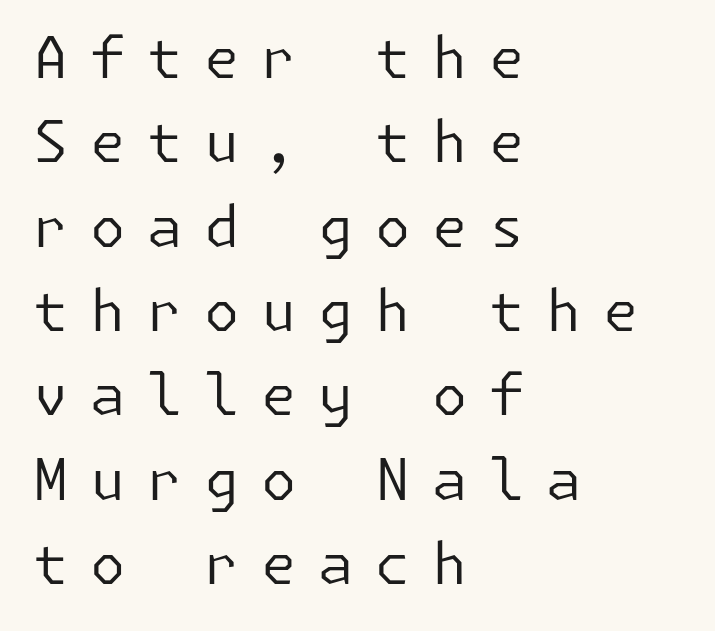
Q: Is the text bold? A: No.
Q: Is the text italic (slanted)? A: No, it is upright.
Q: Is the typeface a serif or a sans-serif typeface? A: Sans-serif.
Q: Is the text underlined? A: No.
Q: How is the paragraph aligned? A: Left-aligned.
Q: Is the spacing between letters normal or unusually wide? A: Unusually wide.
Q: Is the spacing between lines tight, normal or loose? A: Normal.
Q: Width (condensed, normal, or wide)? A: Normal.
Q: Stroke contrast? A: Low.
Q: x-height? A: Medium.
